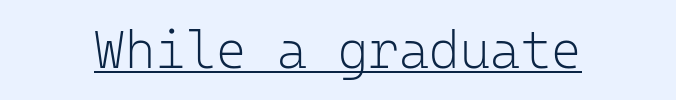
The strokes carry an ordinary text weight at most. Are there feet on the stems? There aren't — it's a sans. The passage shown is underscored from start to finish. Standard letterfit; no display-style spreading of the glyphs.
